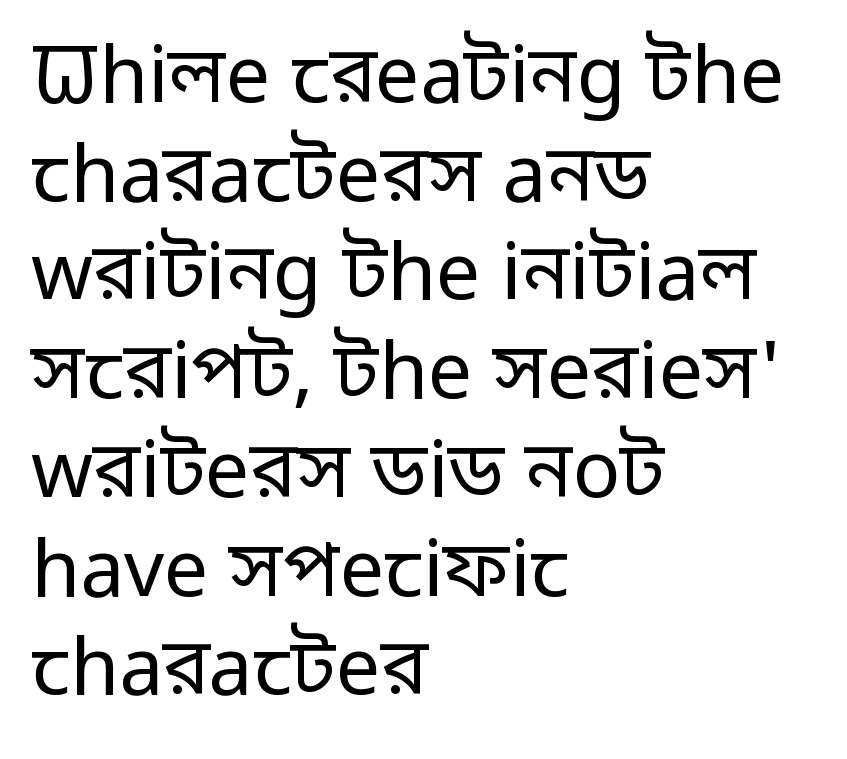
The image shows 79 px regular-weight sans-serif type, upright; set left-aligned, normal line spacing (1.25x), normal letter spacing, not underlined; low stroke contrast and a medium x-height.
